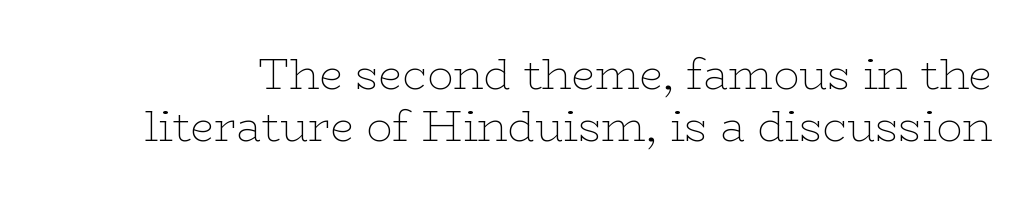
Lines of text with bare space underneath. The letters advance in unequal steps, a hallmark of proportional type. The letterforms sit shoulder to shoulder at normal distance. To sum up the face: it has serifs.
